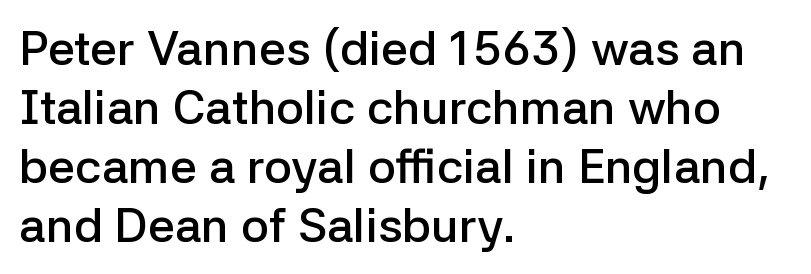
Q: Is the text bold? A: Semi-bold.
Q: Is the text italic (slanted)? A: No, it is upright.
Q: Is the typeface a serif or a sans-serif typeface? A: Sans-serif.
Q: Is the text underlined? A: No.
Q: How is the paragraph aligned? A: Left-aligned.
Q: Is the spacing between letters normal or unusually wide? A: Normal.
Q: Width (condensed, normal, or wide)? A: Normal.
Q: Stroke contrast? A: Low.
Q: x-height? A: Medium.
Q: Monospaced? A: No.
